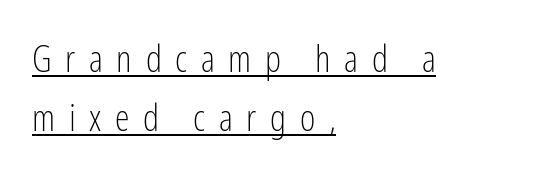
The image shows 37 px light, condensed sans-serif type, upright; set left-aligned, normal line spacing (1.59x), unusually wide letter spacing (+0.37 em), underlined; low stroke contrast and a medium x-height.
